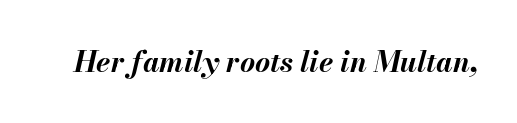
{"italic": "yes", "lean": "right", "slant_degrees": 13, "bold": "yes", "weight": "bold", "width": "normal", "stroke_contrast": "medium", "x_height": "small", "monospaced": "no", "underline": "no", "letter_spacing": "normal", "letter_spacing_em": 0.0, "glyph_px": 29}
